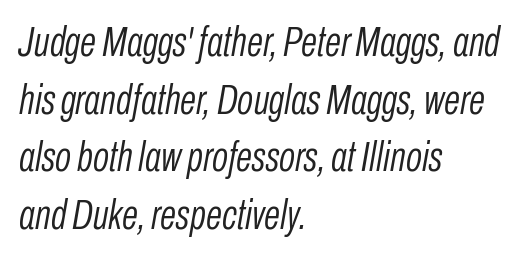
The image shows 42 px light, condensed type, italic (leaning right); set left-aligned, normal line spacing (1.37x), normal letter spacing, not underlined; low stroke contrast and a medium x-height.
